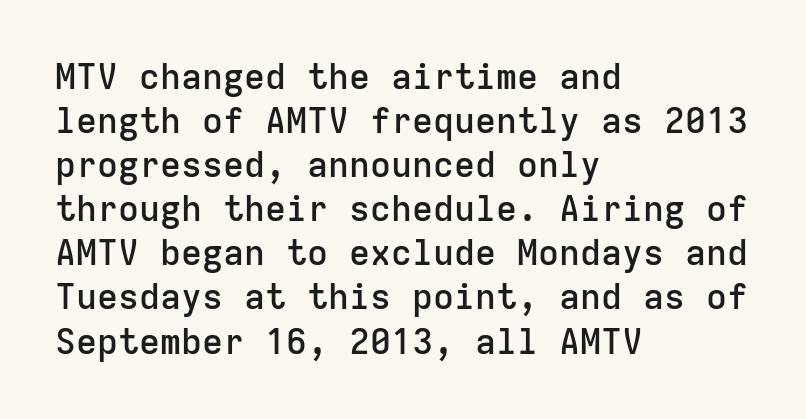
The area under the type is left untouched. In CSS terms this would be text-align: left. The rendering uses a moderate line-height, typical for paragraphs. The face used here is rendered with its standard letterfit.
